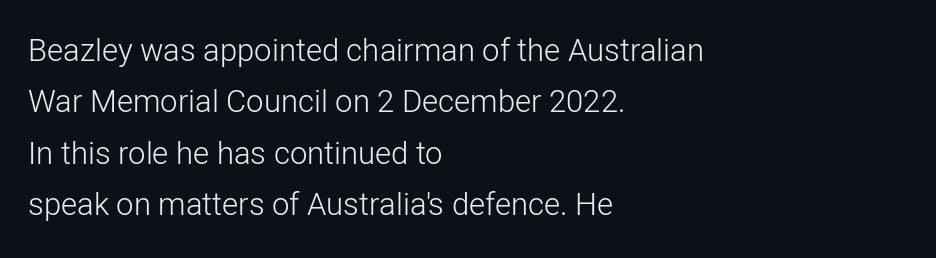
{"serif": "no", "italic": "no", "bold": "no", "weight": "light", "width": "normal", "stroke_contrast": "low", "x_height": "medium", "monospaced": "no", "underline": "no", "align": "left", "line_spacing": "normal", "line_spacing_ratio": 1.66, "letter_spacing": "normal", "letter_spacing_em": 0.0, "glyph_px": 31}
